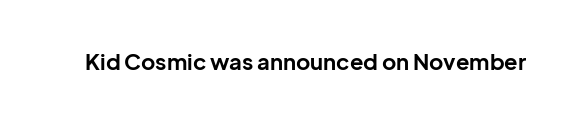
The image shows 22 px bold type, upright; set normal letter spacing, not underlined.
